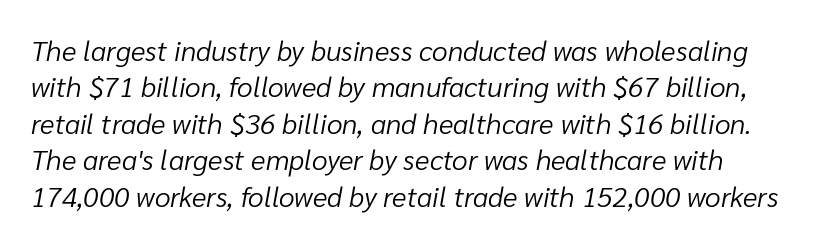
{"italic": "yes", "lean": "right", "slant_degrees": 10, "bold": "no", "weight": "light", "width": "normal", "stroke_contrast": "low", "x_height": "medium", "monospaced": "no", "underline": "no", "line_spacing": "normal", "line_spacing_ratio": 1.3, "letter_spacing": "normal", "letter_spacing_em": 0.0, "glyph_px": 28}
